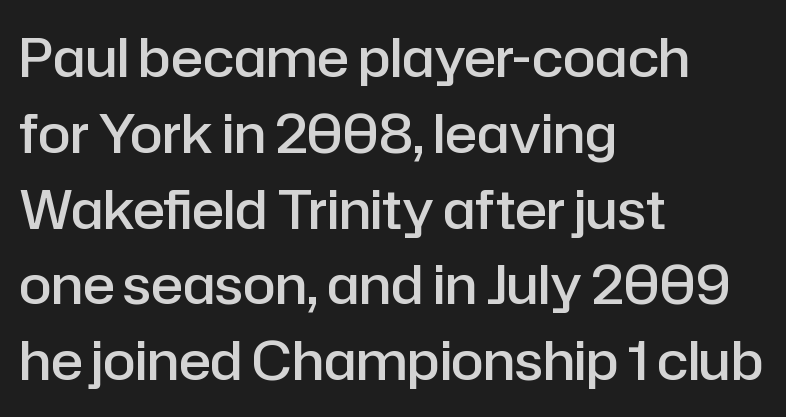
{"serif": "no", "italic": "no", "bold": "semi", "weight": "semibold", "width": "normal", "stroke_contrast": "low", "x_height": "medium", "monospaced": "no", "underline": "no", "align": "left", "line_spacing": "normal", "line_spacing_ratio": 1.43, "letter_spacing": "normal", "letter_spacing_em": 0.0, "glyph_px": 53}
